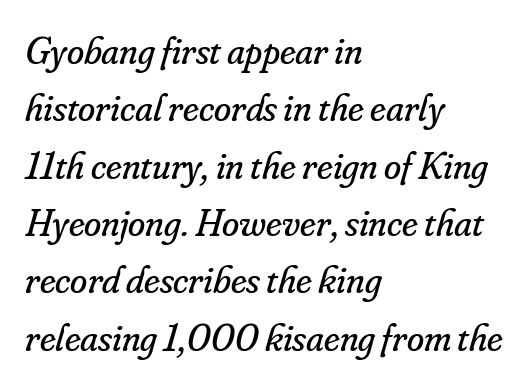
{"serif": "yes", "italic": "yes", "lean": "right", "slant_degrees": 16, "bold": "no", "weight": "regular", "width": "normal", "stroke_contrast": "low", "x_height": "small", "monospaced": "no", "underline": "no", "align": "left", "line_spacing": "normal", "line_spacing_ratio": 1.47, "letter_spacing": "normal", "letter_spacing_em": 0.0, "glyph_px": 39}
